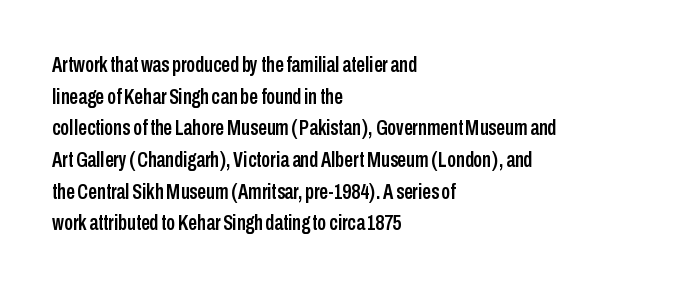
The image shows 22 px text type, upright; set left-aligned, normal line spacing (1.44x), normal letter spacing, not underlined.
